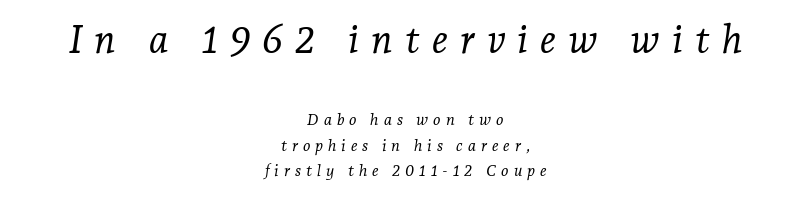
The image shows 39 px light serif type, italic (leaning right); set centered, normal line spacing (1.59x), unusually wide letter spacing (+0.31 em), not underlined; the first (top) block is 2.44x larger; low stroke contrast and a medium x-height.
